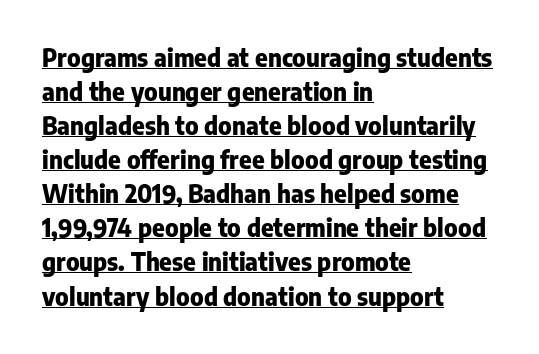
The image shows 24 px bold type, upright; set left-aligned, normal line spacing (1.42x), normal letter spacing, underlined.
